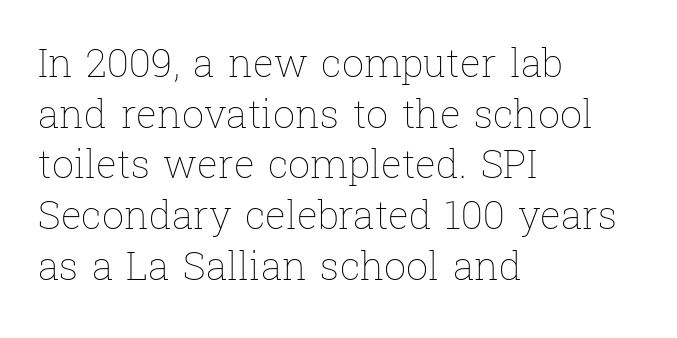
Varying glyph widths throughout — classic text-font behaviour. These glyphs show unthickened strokes, regular width or finer. The letters sit at their default tracking, neither squeezed nor spread. The zone under the glyphs is completely vacant. A typesetter would call this leading conventional body-copy spacing.
